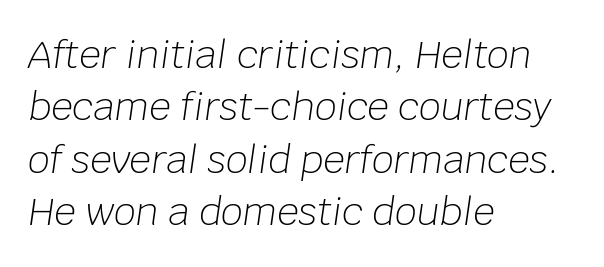
{"italic": "yes", "lean": "right", "slant_degrees": 8, "bold": "no", "weight": "light", "width": "normal", "stroke_contrast": "low", "x_height": "large", "monospaced": "no", "underline": "no", "align": "left", "line_spacing": "normal", "line_spacing_ratio": 1.38, "letter_spacing": "normal", "letter_spacing_em": 0.0, "glyph_px": 38}
